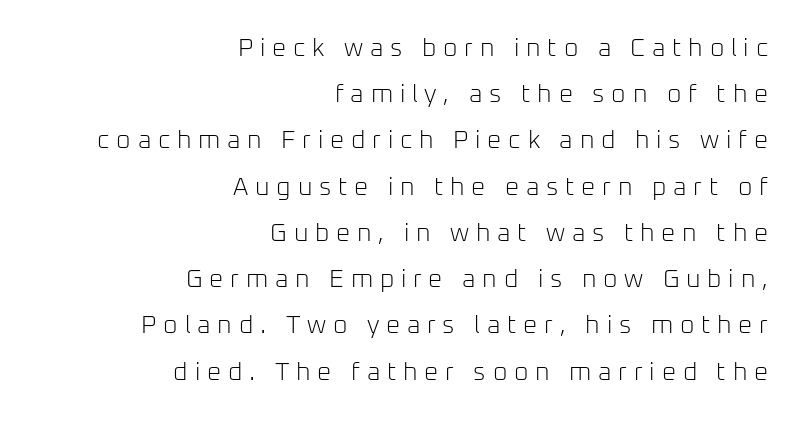
Every stem runs plumb, perpendicular to the baseline. This sample uses expanded letter spacing, leaving extra air between glyphs. The paragraph shown leans on its right margin. Underline: absent. Bold? No — there's no thickening of the strokes.
